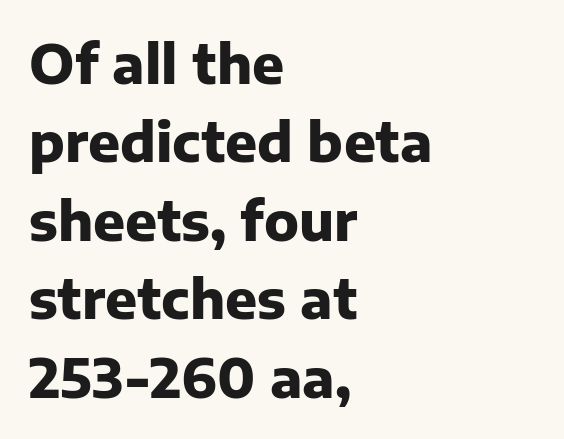
{"serif": "no", "italic": "no", "bold": "yes", "weight": "heavy", "width": "normal", "stroke_contrast": "low", "x_height": "medium", "monospaced": "no", "underline": "no", "align": "left", "line_spacing": "normal", "line_spacing_ratio": 1.48, "letter_spacing": "normal", "letter_spacing_em": 0.0, "glyph_px": 53}
